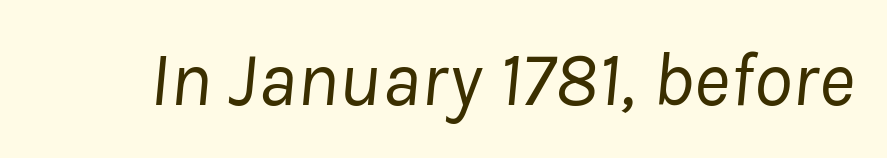
The image shows 78 px regular-weight type, italic (leaning right); set normal letter spacing, not underlined; low stroke contrast and a medium x-height.
